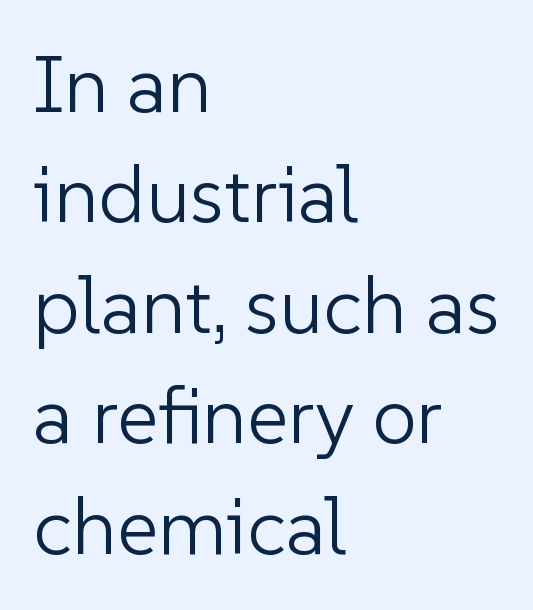
Q: Is the text bold? A: No.
Q: Is the text italic (slanted)? A: No, it is upright.
Q: Is the typeface a serif or a sans-serif typeface? A: Sans-serif.
Q: Is the text underlined? A: No.
Q: How is the paragraph aligned? A: Left-aligned.
Q: Is the spacing between letters normal or unusually wide? A: Normal.
Q: Is the spacing between lines tight, normal or loose? A: Normal.
Q: Width (condensed, normal, or wide)? A: Normal.
Q: Stroke contrast? A: Low.
Q: x-height? A: Medium.
Q: Monospaced? A: No.
